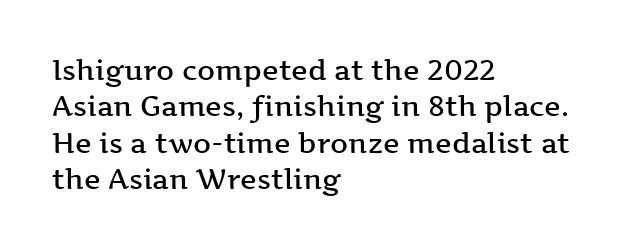
The passage shown is typeset with a serif family. The rendering uses natural spacing where letterforms have individual widths. These lines were composed using upright roman letters. This rendering features lettering with no underline. These lines stack with their left ends in a neat column. Glyph-to-glyph distance matches everyday printed text.
